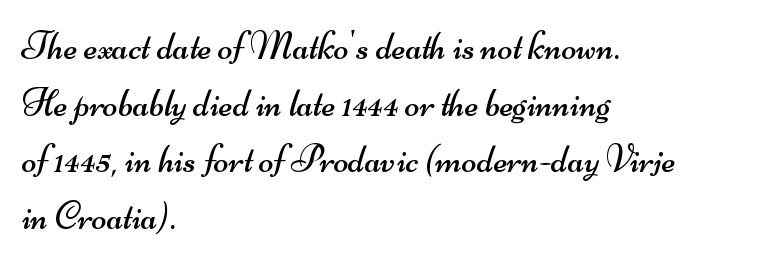
No extra tracking has been applied to these lines. Where is the straight margin? On the left. Is this a heavy cut? Hardly; it is regular or lighter. Normally led — the rows are evenly, conventionally spaced.
